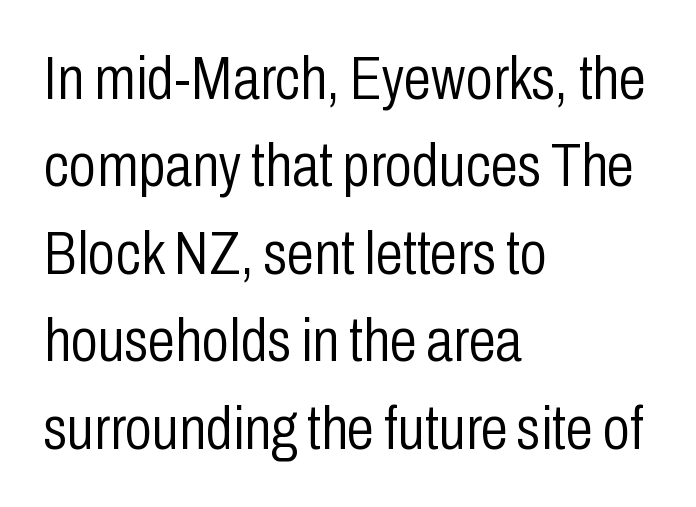
The image shows 62 px light, condensed sans-serif type, upright; set left-aligned, normal line spacing (1.41x), normal letter spacing, not underlined; low stroke contrast and a medium x-height.
